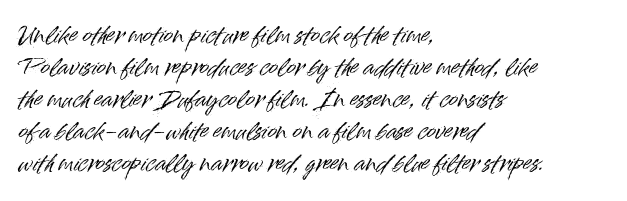
Q: Is the text italic (slanted)? A: Yes.
Q: Is the text underlined? A: No.
Q: How is the paragraph aligned? A: Left-aligned.
Q: Is the spacing between letters normal or unusually wide? A: Normal.
Q: Is the spacing between lines tight, normal or loose? A: Normal.
